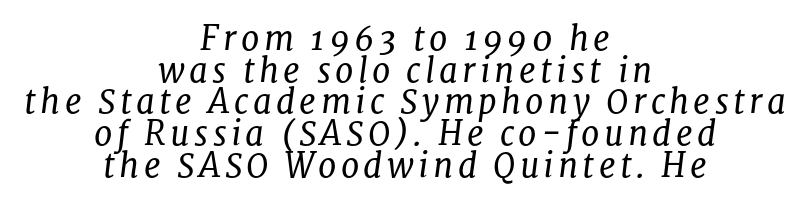
{"serif": "yes", "italic": "yes", "lean": "right", "slant_degrees": 8, "bold": "no", "weight": "regular", "width": "normal", "stroke_contrast": "low", "x_height": "medium", "monospaced": "no", "underline": "no", "align": "center", "line_spacing": "tight", "line_spacing_ratio": 0.96, "glyph_px": 33}
